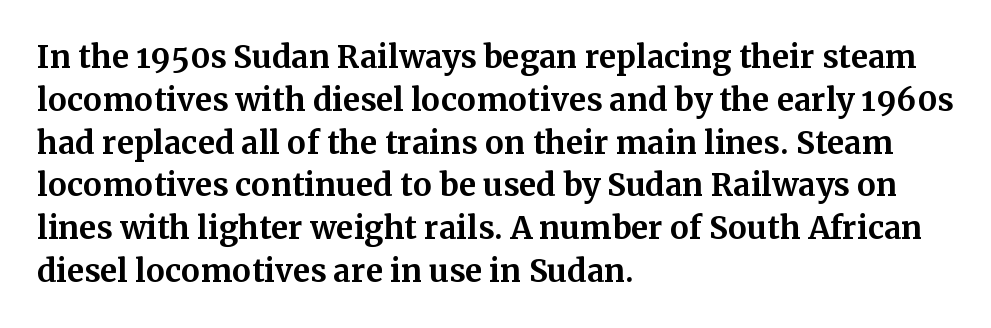
The image shows 31 px bold serif type, upright; set left-aligned, normal line spacing (1.38x), normal letter spacing, not underlined; medium stroke contrast and a medium x-height.
